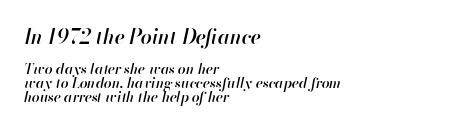
The image shows 20 px text type, italic (leaning right); set left-aligned, tight line spacing (0.99x), normal letter spacing, not underlined; the first (top) block is 1.43x larger.
